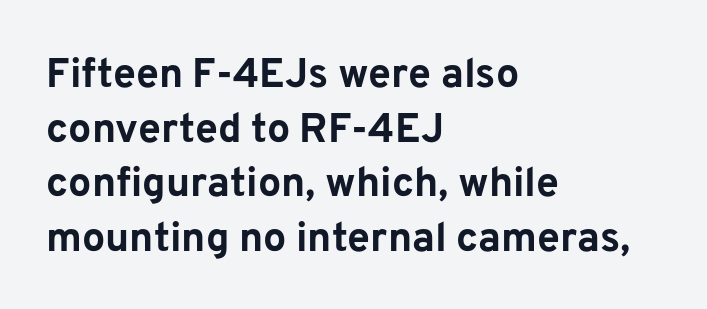
This rendering uses left alignment, leaving the right contour irregular. The glyphs in this specimen are sans serif. The letters stand upright; this is a roman face. The rendering uses natural spacing where letterforms have individual widths. Vertical spacing — default. Descenders are the only things crossing below the line.
